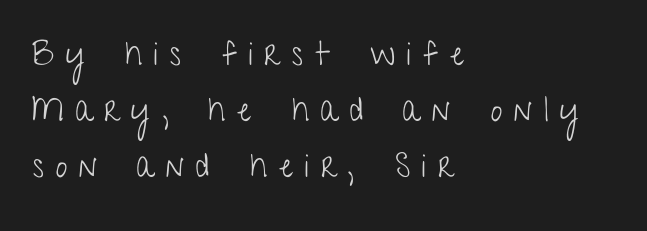
Q: Is the text bold? A: No.
Q: Is the text italic (slanted)? A: No, it is upright.
Q: Is the typeface a serif or a sans-serif typeface? A: Sans-serif.
Q: Is the text underlined? A: No.
Q: How is the paragraph aligned? A: Left-aligned.
Q: Is the spacing between letters normal or unusually wide? A: Unusually wide.
Q: Is the spacing between lines tight, normal or loose? A: Normal.
Q: Width (condensed, normal, or wide)? A: Condensed.
Q: Stroke contrast? A: Low.
Q: x-height? A: Medium.
Q: Monospaced? A: No.
